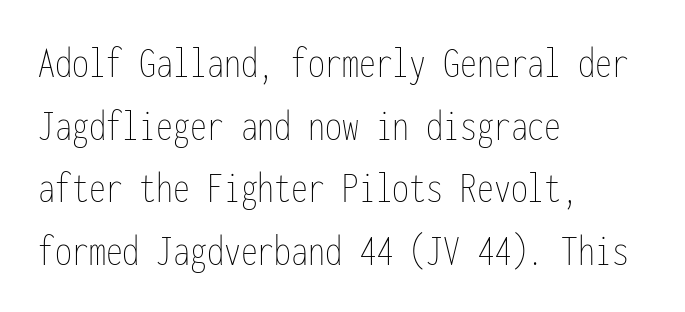
Only glyphs here, with clear space below each row. Spacing verdict: monospaced, one width for all characters. You can tell it's not italic because the verticals are truly vertical. This rendering uses left alignment, leaving the right contour irregular.
